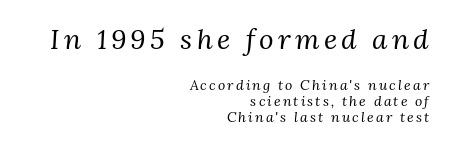
Quick note: interline space is minimal. Type style note: has serifs. You get the large type first, then a drop to smaller type. Bold? No — there's no thickening of the strokes. The face used here is proportionally spaced, like ordinary book or web type. The whole block is typeset with a tilt.
